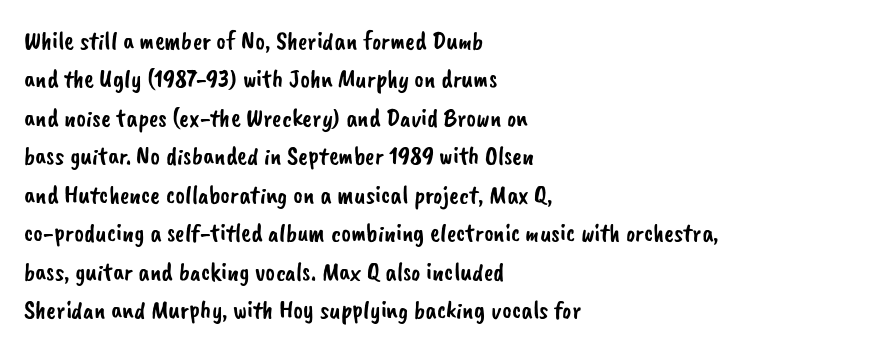
Q: Is the text underlined? A: No.
Q: How is the paragraph aligned? A: Left-aligned.
Q: Is the spacing between letters normal or unusually wide? A: Normal.
Q: Is the spacing between lines tight, normal or loose? A: Normal.
